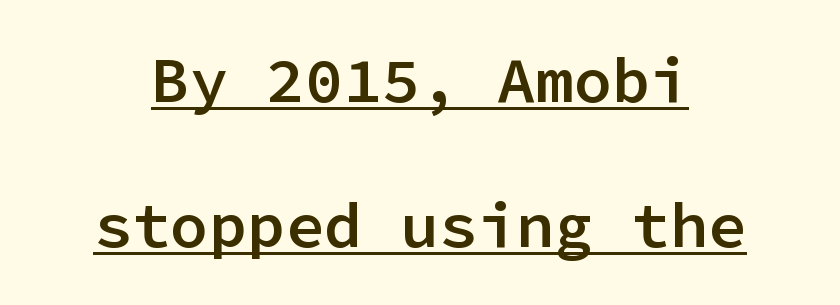
A baseline rule has been typeset under these characters. Is there any slant? The stems are plumb. Each glyph is drawn with semibold strokes, heavier than normal yet not fully bold. A typesetter would call this monospace, since all characters share one set width.
